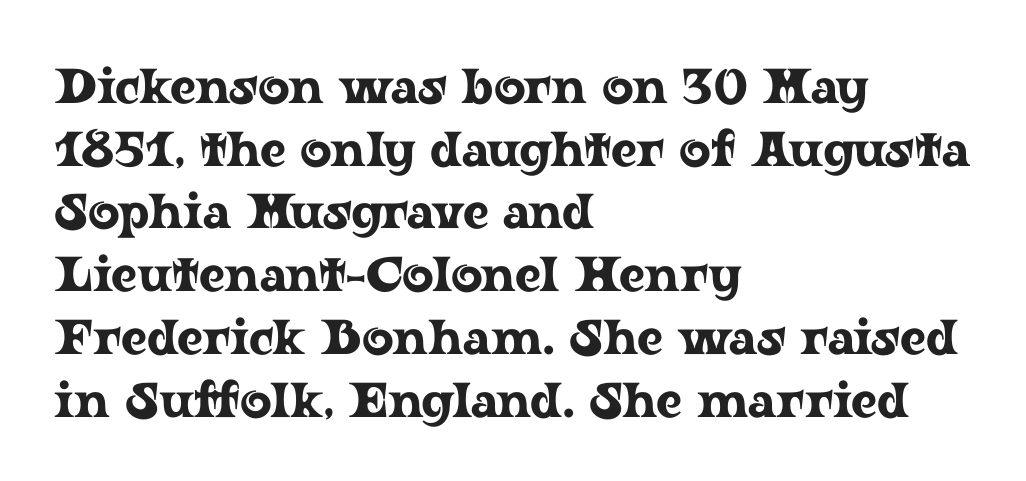
Q: Is the text italic (slanted)? A: No, it is upright.
Q: Is the typeface a serif or a sans-serif typeface? A: Serif.
Q: Is the text underlined? A: No.
Q: How is the paragraph aligned? A: Left-aligned.
Q: Is the spacing between letters normal or unusually wide? A: Normal.
Q: Is the spacing between lines tight, normal or loose? A: Normal.
Q: Width (condensed, normal, or wide)? A: Wide.
Q: Stroke contrast? A: Low.
Q: x-height? A: Medium.
Q: Monospaced? A: No.
